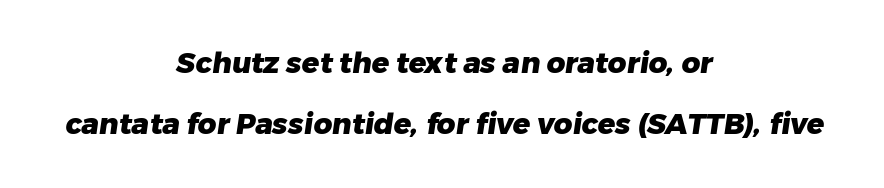
Each letter's strokes conclude bluntly, with no projecting serifs. Each letter keeps its own natural width here, so spacing adapts to shape. The rag falls on both sides of this text block equally. On the weight axis this lands at bold, roughly 700. Descenders hang freely into open space.
